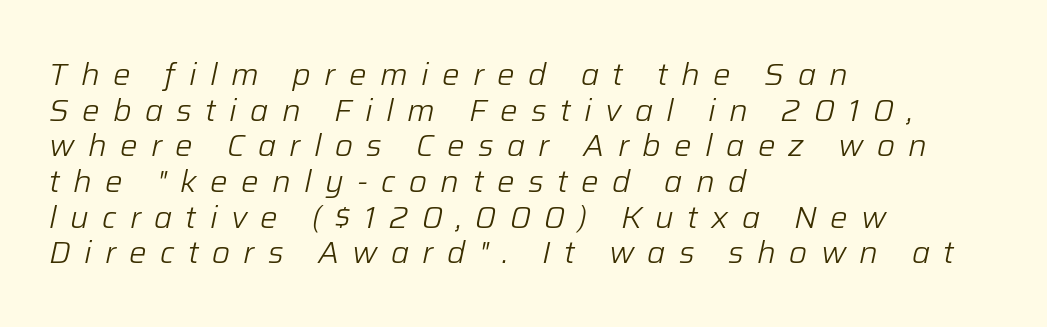
{"italic": "yes", "lean": "right", "slant_degrees": 12, "bold": "no", "weight": "light", "width": "normal", "stroke_contrast": "low", "x_height": "medium", "monospaced": "no", "underline": "no", "align": "left", "line_spacing": "tight", "line_spacing_ratio": 1.15, "letter_spacing": "wide", "letter_spacing_em": 0.43, "glyph_px": 31}
